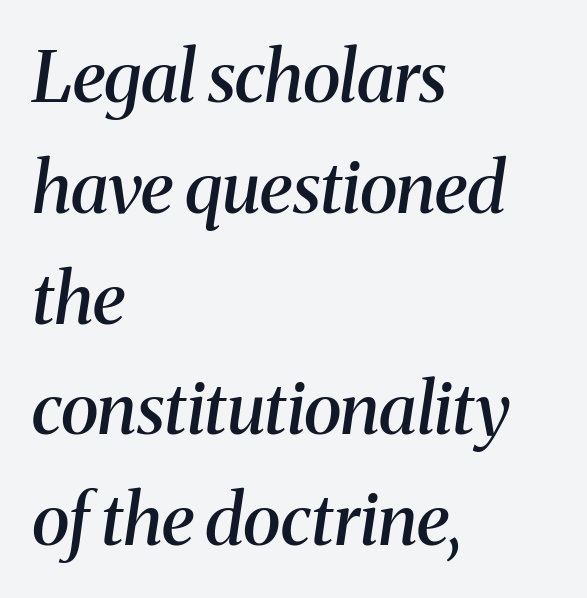
Q: Is the text bold? A: Semi-bold.
Q: Is the text italic (slanted)? A: Yes, it leans right by about 8 degrees.
Q: Is the typeface a serif or a sans-serif typeface? A: Serif.
Q: Is the text underlined? A: No.
Q: How is the paragraph aligned? A: Left-aligned.
Q: Is the spacing between letters normal or unusually wide? A: Normal.
Q: Is the spacing between lines tight, normal or loose? A: Normal.
Q: Width (condensed, normal, or wide)? A: Normal.
Q: Stroke contrast? A: Medium.
Q: x-height? A: Medium.
Q: Monospaced? A: No.
